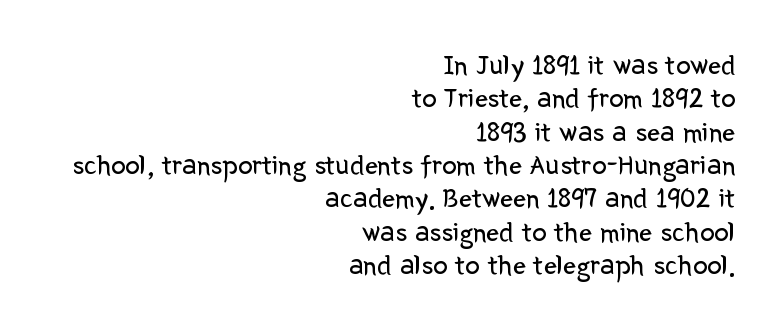
Q: Is the text bold? A: No.
Q: Is the text italic (slanted)? A: No, it is upright.
Q: Is the typeface a serif or a sans-serif typeface? A: Sans-serif.
Q: Is the text underlined? A: No.
Q: How is the paragraph aligned? A: Right-aligned.
Q: Is the spacing between letters normal or unusually wide? A: Normal.
Q: Is the spacing between lines tight, normal or loose? A: Tight.
Q: Width (condensed, normal, or wide)? A: Normal.
Q: Stroke contrast? A: Low.
Q: x-height? A: Medium.
Q: Monospaced? A: No.
